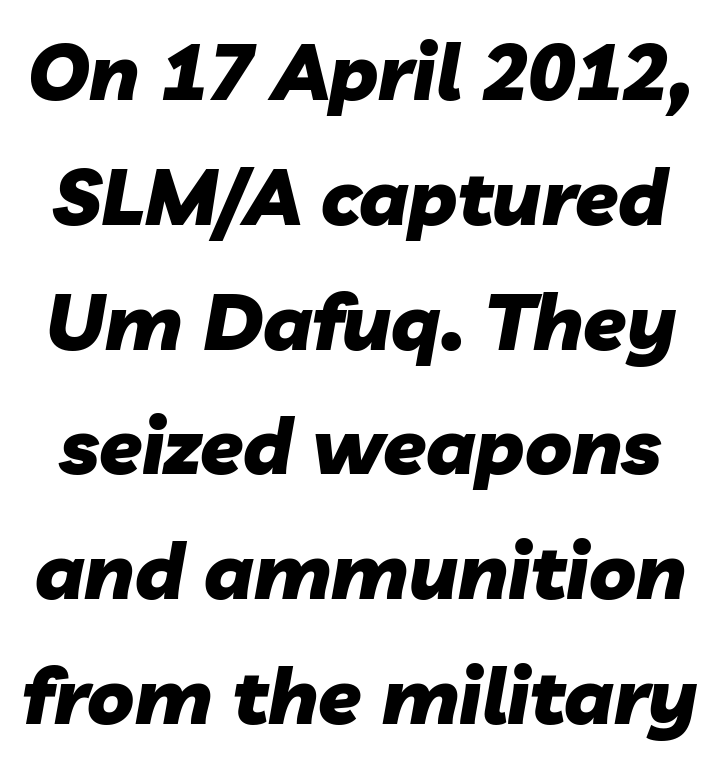
The image shows 78 px heavy type, italic (leaning right); set normal line spacing (1.6x), normal letter spacing, not underlined; low stroke contrast and a medium x-height.
